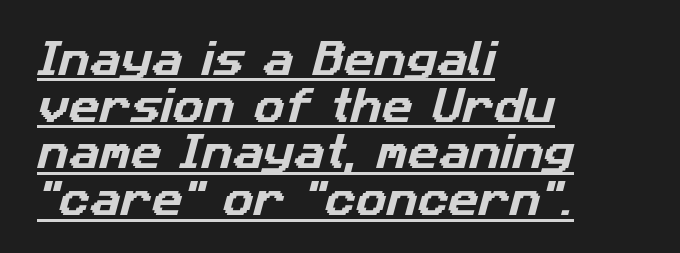
The compositor pushed each line to the left boundary. The letters sit at their default tracking, neither squeezed nor spread. Are there feet on the stems? There aren't — it's a sans. Proportional: the letters do not fall into vertical columns. This sample carries an underscore along the baseline area.
